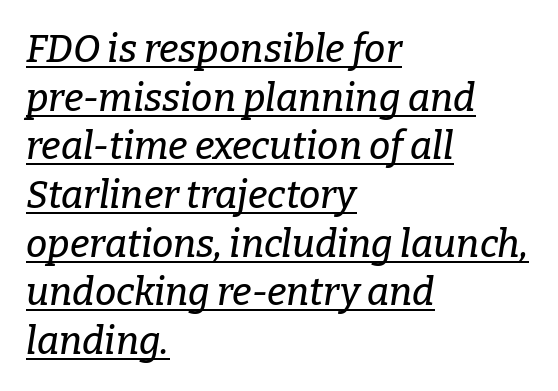
Q: Is the text italic (slanted)? A: Yes, it leans right by about 9 degrees.
Q: Is the typeface a serif or a sans-serif typeface? A: Serif.
Q: Is the text underlined? A: Yes.
Q: How is the paragraph aligned? A: Left-aligned.
Q: Is the spacing between letters normal or unusually wide? A: Normal.
Q: Is the spacing between lines tight, normal or loose? A: Normal.
Q: Width (condensed, normal, or wide)? A: Normal.
Q: Stroke contrast? A: Low.
Q: x-height? A: Medium.
Q: Monospaced? A: No.
